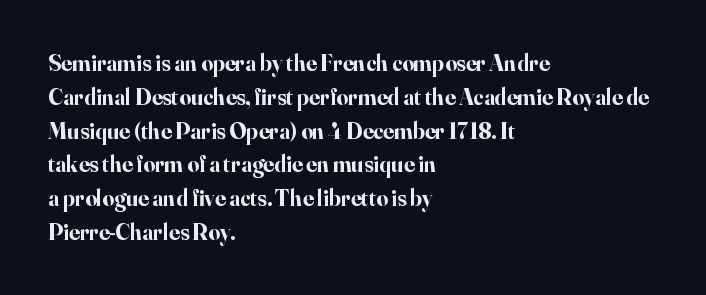
Q: Is the text bold? A: Yes.
Q: Is the text italic (slanted)? A: No, it is upright.
Q: Is the text underlined? A: No.
Q: How is the paragraph aligned? A: Left-aligned.
Q: Is the spacing between letters normal or unusually wide? A: Normal.
Q: Is the spacing between lines tight, normal or loose? A: Normal.
